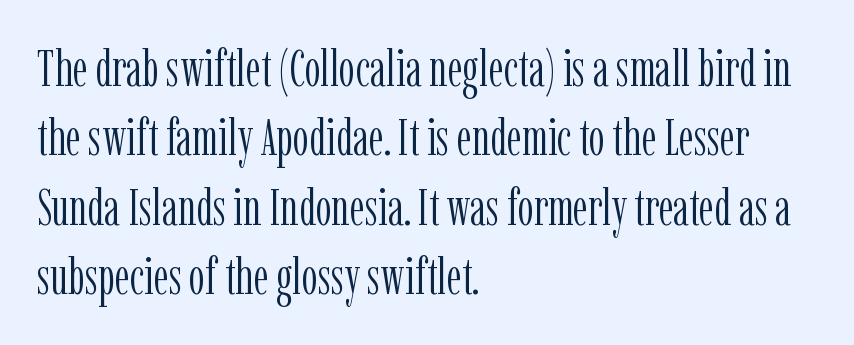
{"serif": "yes", "italic": "no", "bold": "no", "weight": "light", "width": "condensed", "stroke_contrast": "low", "x_height": "medium", "monospaced": "no", "underline": "no", "align": "left", "line_spacing": "normal", "line_spacing_ratio": 1.36, "letter_spacing": "normal", "letter_spacing_em": 0.0, "glyph_px": 51}
